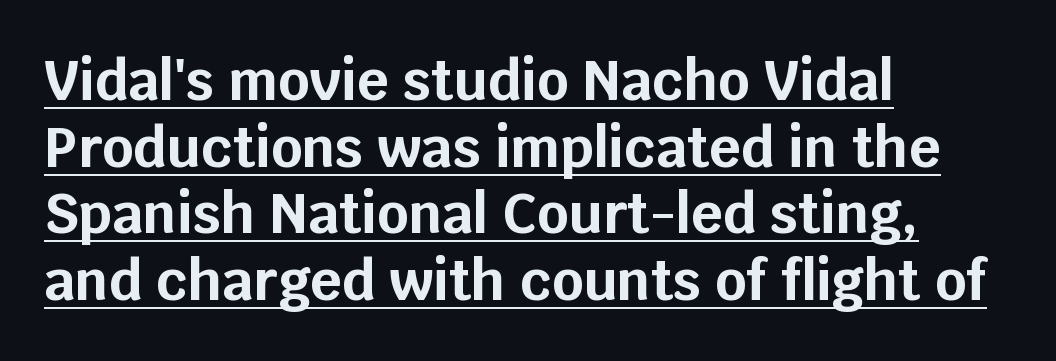
{"serif": "no", "italic": "no", "bold": "yes", "weight": "bold", "width": "normal", "stroke_contrast": "low", "x_height": "large", "monospaced": "no", "underline": "yes", "align": "left", "line_spacing_ratio": 1.21, "letter_spacing": "normal", "letter_spacing_em": 0.0, "glyph_px": 55}
